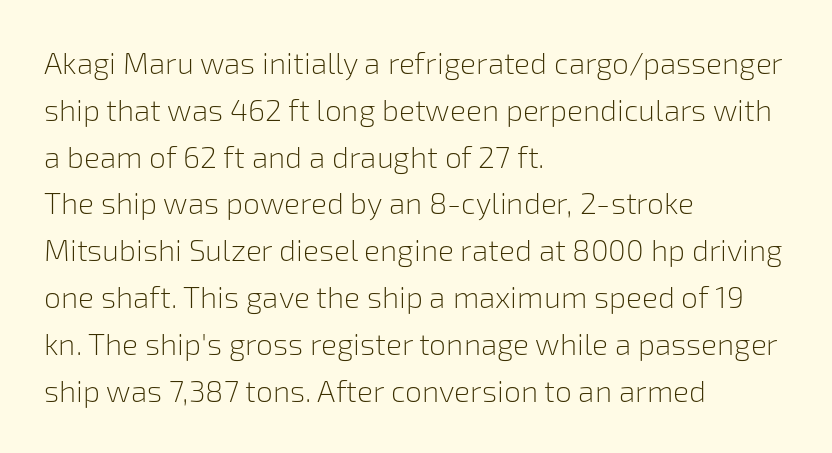
No italicization has been applied; the sample stays upright. Typographically, this falls in the sans-serif category. Plain, unruled lines of type. No heavy texture on the line: the type isn't bold.
